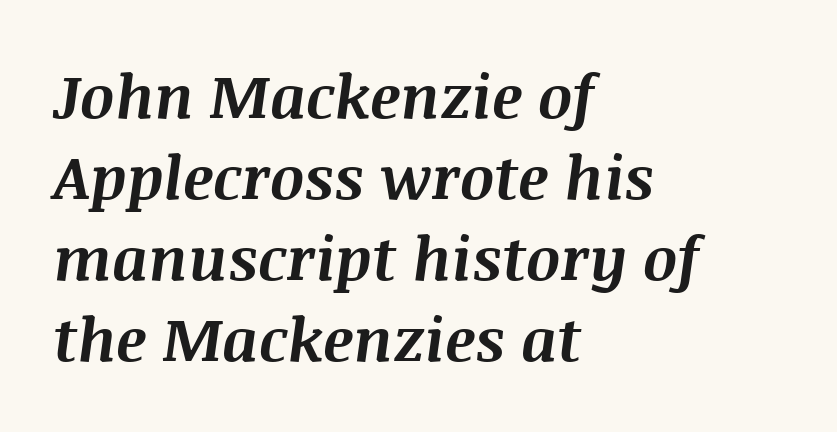
The image shows 60 px bold type, italic (leaning right); set left-aligned, normal line spacing (1.35x), normal letter spacing, not underlined; medium stroke contrast and a large x-height.
